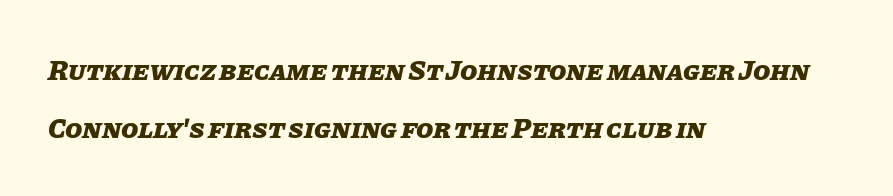
What weight is shown? A full bold with thick strokes. What's the leading like? Stretched, with rows far apart. This sample has the flowing, uneven cadence of proportional lettering. The typography opts for an oblique posture over an upright one. No extra tracking has been applied to these lines. Clear beneath every line of the passage.
